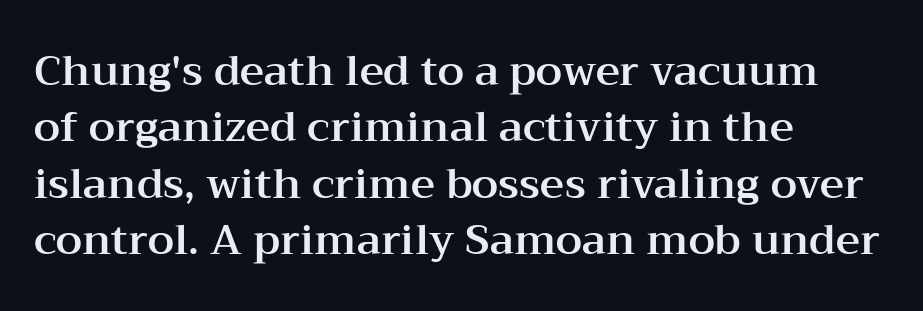
Q: Is the text italic (slanted)? A: No, it is upright.
Q: Is the typeface a serif or a sans-serif typeface? A: Serif.
Q: Is the text underlined? A: No.
Q: How is the paragraph aligned? A: Left-aligned.
Q: Is the spacing between letters normal or unusually wide? A: Normal.
Q: Is the spacing between lines tight, normal or loose? A: Normal.
Q: Width (condensed, normal, or wide)? A: Wide.
Q: Stroke contrast? A: Medium.
Q: x-height? A: Medium.
Q: Monospaced? A: No.
